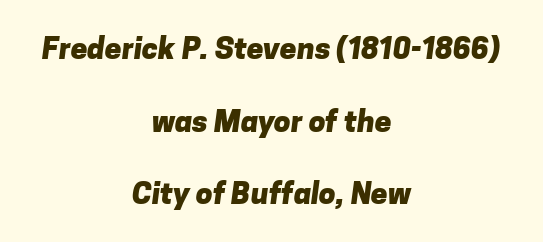
Q: Is the text bold? A: Yes.
Q: Is the typeface a serif or a sans-serif typeface? A: Sans-serif.
Q: Is the text underlined? A: No.
Q: How is the paragraph aligned? A: Centered.
Q: Is the spacing between letters normal or unusually wide? A: Normal.
Q: Is the spacing between lines tight, normal or loose? A: Loose.
Q: Width (condensed, normal, or wide)? A: Normal.
Q: Stroke contrast? A: Low.
Q: x-height? A: Medium.
Q: Monospaced? A: No.
